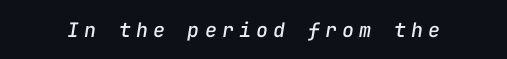
Q: Is the text italic (slanted)? A: Yes, it leans right by about 9 degrees.
Q: Is the text underlined? A: No.
Q: Is the spacing between letters normal or unusually wide? A: Unusually wide.
